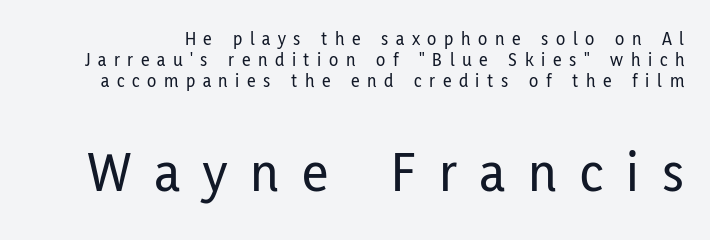
{"serif": "no", "italic": "no", "width": "condensed", "stroke_contrast": "low", "x_height": "medium", "monospaced": "no", "underline": "no", "line_spacing": "tight", "line_spacing_ratio": 1.1, "letter_spacing": "wide", "letter_spacing_em": 0.4, "larger_block": "second", "size_ratio": 3.05, "glyph_px": 58}
